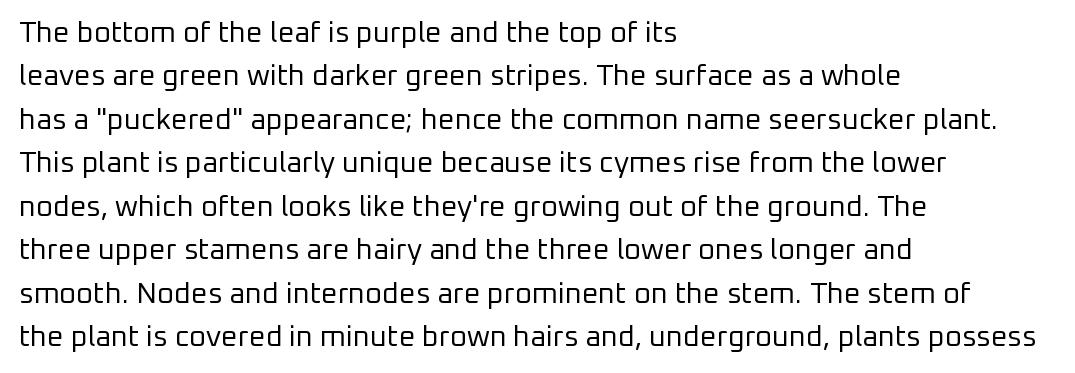
The image shows 29 px regular-weight sans-serif type, upright; set left-aligned, normal line spacing (1.5x), normal letter spacing, not underlined; low stroke contrast and a medium x-height.
